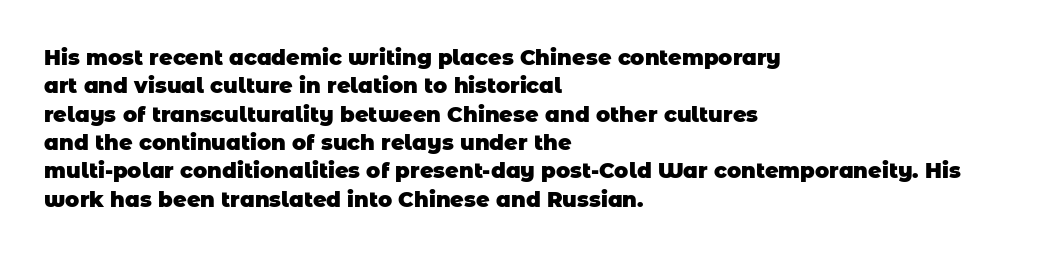
Q: Is the text bold? A: Yes.
Q: Is the text underlined? A: No.
Q: How is the paragraph aligned? A: Left-aligned.
Q: Is the spacing between letters normal or unusually wide? A: Normal.
Q: Is the spacing between lines tight, normal or loose? A: Normal.
